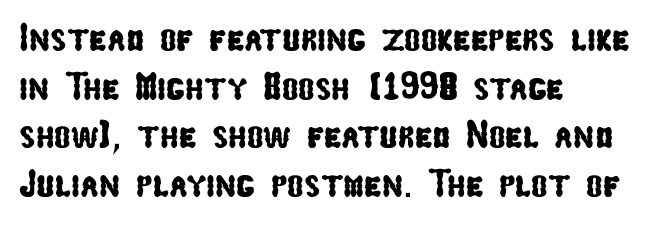
{"serif": "no", "width": "condensed", "stroke_contrast": "low", "x_height": "medium", "monospaced": "no", "underline": "no", "align": "left", "line_spacing": "normal", "line_spacing_ratio": 1.25, "letter_spacing": "normal", "letter_spacing_em": 0.0, "glyph_px": 39}
